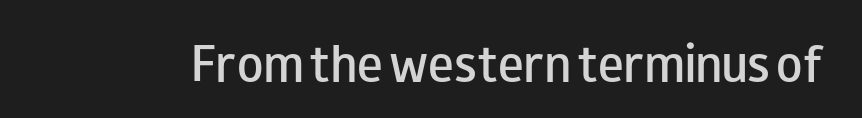
Q: Is the text bold? A: Semi-bold.
Q: Is the text italic (slanted)? A: No, it is upright.
Q: Is the typeface a serif or a sans-serif typeface? A: Sans-serif.
Q: Is the text underlined? A: No.
Q: Is the spacing between letters normal or unusually wide? A: Normal.
Q: Width (condensed, normal, or wide)? A: Wide.
Q: Stroke contrast? A: Low.
Q: x-height? A: Small.
Q: Monospaced? A: No.
